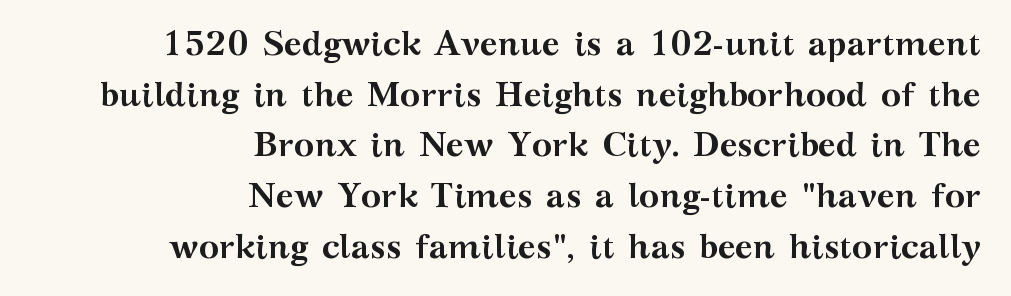
Q: Is the text bold? A: Yes.
Q: Is the text italic (slanted)? A: No, it is upright.
Q: Is the typeface a serif or a sans-serif typeface? A: Serif.
Q: Is the text underlined? A: No.
Q: How is the paragraph aligned? A: Right-aligned.
Q: Is the spacing between letters normal or unusually wide? A: Normal.
Q: Is the spacing between lines tight, normal or loose? A: Normal.
Q: Width (condensed, normal, or wide)? A: Wide.
Q: Stroke contrast? A: Medium.
Q: x-height? A: Medium.
Q: Monospaced? A: No.
